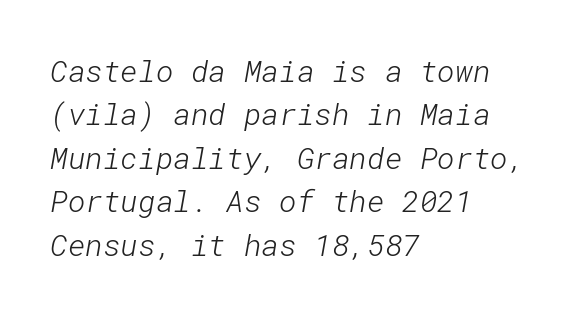
{"serif": "no", "bold": "no", "weight": "light", "width": "normal", "stroke_contrast": "low", "x_height": "medium", "underline": "no", "align": "left", "line_spacing": "normal", "line_spacing_ratio": 1.45, "letter_spacing": "normal", "letter_spacing_em": 0.0, "glyph_px": 30}
